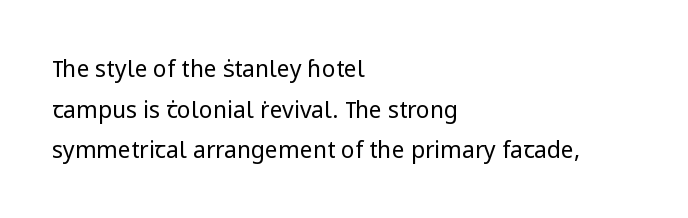
The image shows 23 px text type, upright; set left-aligned, line spacing 1.77x, normal letter spacing, not underlined.
